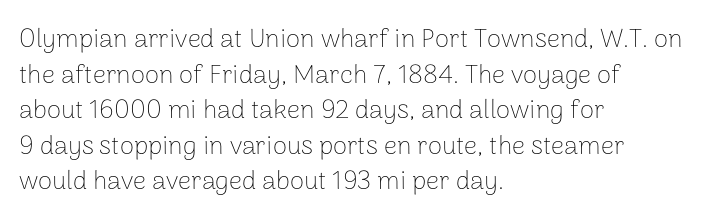
The line texture is even and compact thanks to regular tracking. Honestly, the row spacing looks completely unremarkable. Every row of glyphs begins at an identical x-position on the left. The letters stand straight up with perfectly vertical stems. Stroke thickness stays within the range of a standard reading face or lighter. Unmarked baselines from the first word to the last.
